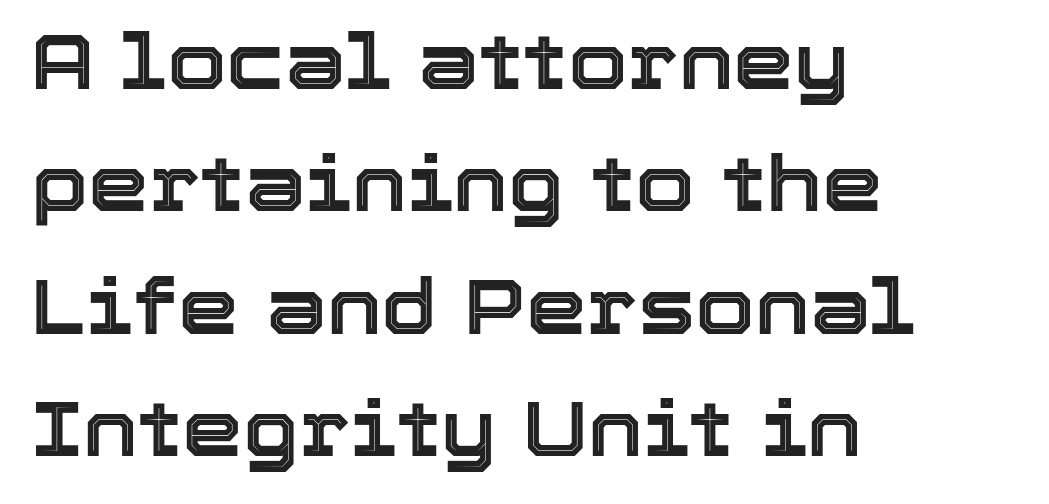
The image shows 77 px text type, upright; set left-aligned, normal line spacing (1.59x), normal letter spacing, not underlined; a medium x-height.
